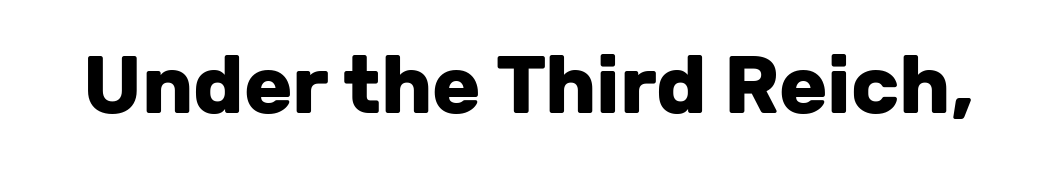
Q: Is the text bold? A: Yes.
Q: Is the text italic (slanted)? A: No, it is upright.
Q: Is the typeface a serif or a sans-serif typeface? A: Sans-serif.
Q: Is the text underlined? A: No.
Q: Is the spacing between letters normal or unusually wide? A: Normal.
Q: Width (condensed, normal, or wide)? A: Normal.
Q: Stroke contrast? A: Low.
Q: x-height? A: Medium.
Q: Monospaced? A: No.
